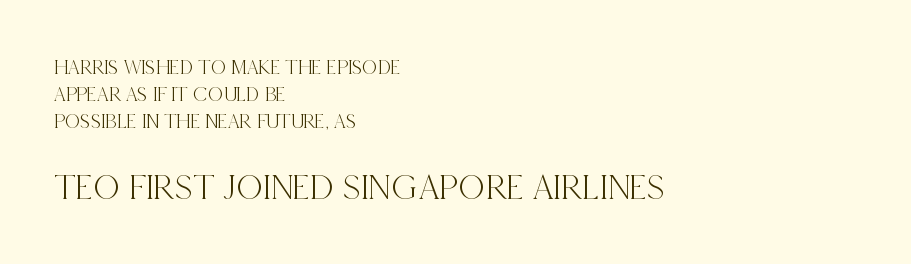
{"serif": "yes", "italic": "no", "width": "condensed", "x_height": "large", "monospaced": "no", "underline": "no", "align": "left", "line_spacing": "normal", "line_spacing_ratio": 1.29, "letter_spacing": "normal", "letter_spacing_em": 0.0, "larger_block": "second", "size_ratio": 1.76, "glyph_px": 37}
